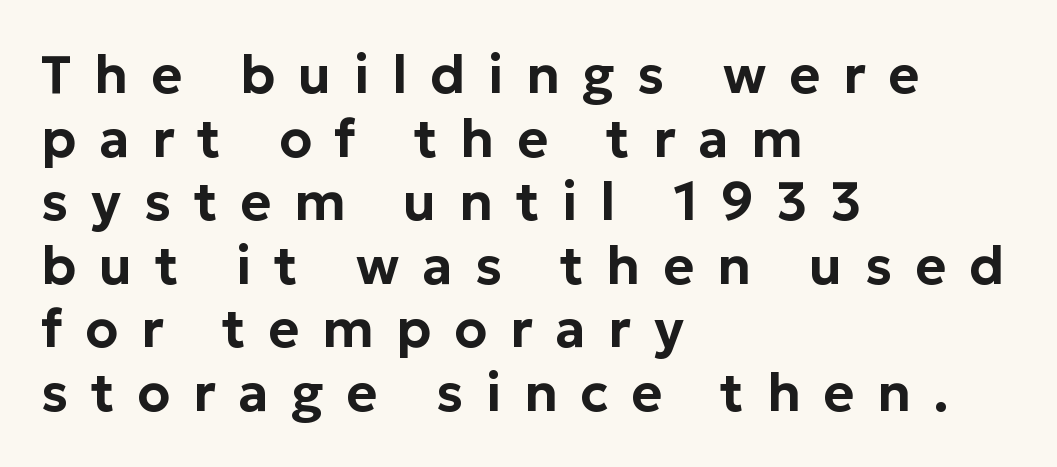
Q: Is the text italic (slanted)? A: No, it is upright.
Q: Is the typeface a serif or a sans-serif typeface? A: Sans-serif.
Q: Is the text underlined? A: No.
Q: How is the paragraph aligned? A: Left-aligned.
Q: Is the spacing between letters normal or unusually wide? A: Unusually wide.
Q: Width (condensed, normal, or wide)? A: Normal.
Q: Stroke contrast? A: Low.
Q: x-height? A: Medium.
Q: Monospaced? A: No.
